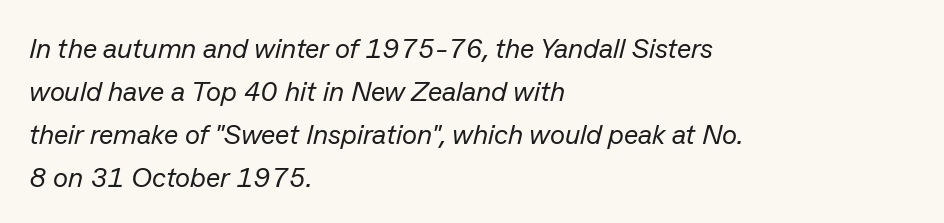
The image shows 28 px regular-weight type, italic (leaning right); set left-aligned, normal line spacing (1.54x), normal letter spacing, not underlined; low stroke contrast and a medium x-height.
